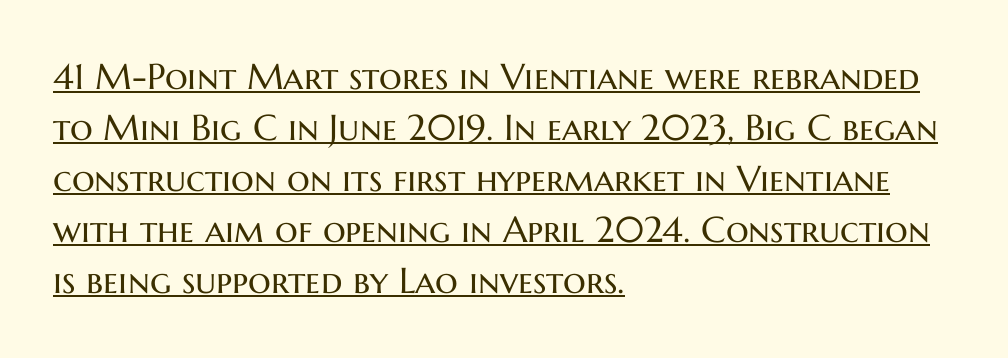
The image shows 36 px regular-weight sans-serif type, upright; set left-aligned, normal line spacing (1.42x), normal letter spacing, underlined; medium stroke contrast and a medium x-height.
